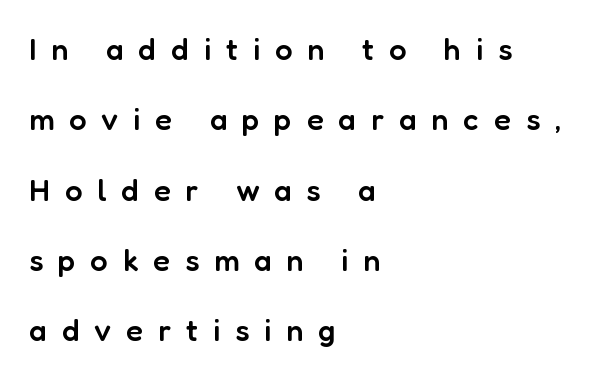
Q: Is the text bold? A: Semi-bold.
Q: Is the text italic (slanted)? A: No, it is upright.
Q: Is the typeface a serif or a sans-serif typeface? A: Sans-serif.
Q: Is the text underlined? A: No.
Q: How is the paragraph aligned? A: Left-aligned.
Q: Is the spacing between letters normal or unusually wide? A: Unusually wide.
Q: Is the spacing between lines tight, normal or loose? A: Loose.
Q: Width (condensed, normal, or wide)? A: Normal.
Q: Stroke contrast? A: Low.
Q: x-height? A: Medium.
Q: Monospaced? A: No.
